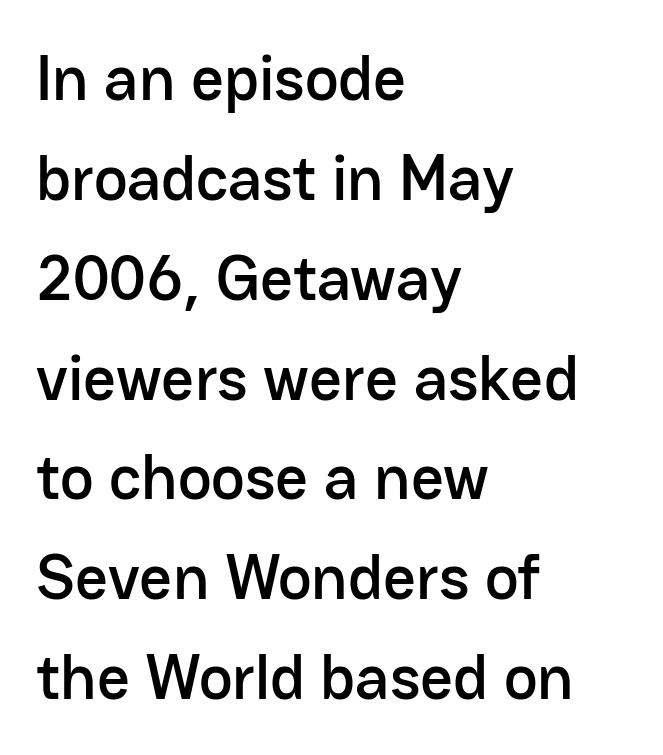
Q: Is the text italic (slanted)? A: No, it is upright.
Q: Is the typeface a serif or a sans-serif typeface? A: Sans-serif.
Q: Is the text underlined? A: No.
Q: How is the paragraph aligned? A: Left-aligned.
Q: Is the spacing between letters normal or unusually wide? A: Normal.
Q: Is the spacing between lines tight, normal or loose? A: Normal.
Q: Width (condensed, normal, or wide)? A: Normal.
Q: Stroke contrast? A: Low.
Q: x-height? A: Medium.
Q: Monospaced? A: No.
